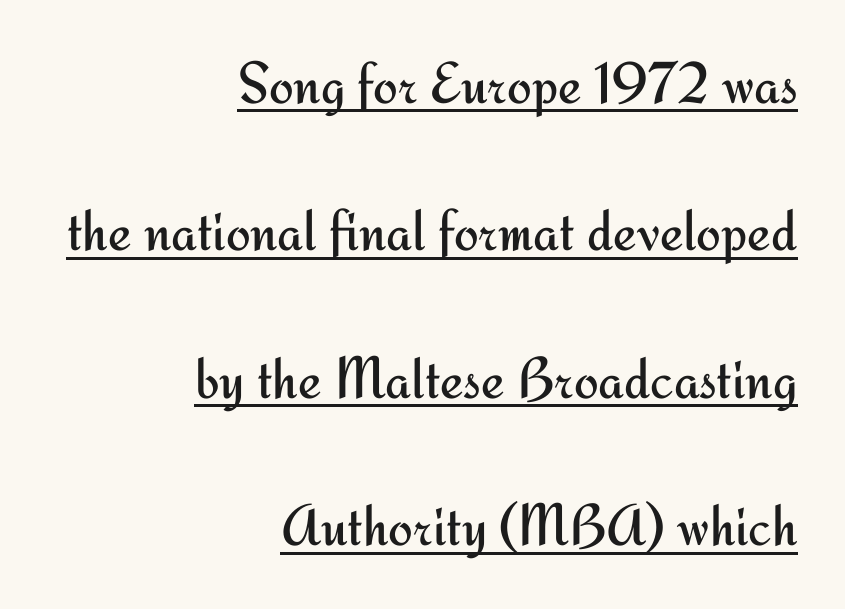
The image shows 59 px regular-weight sans-serif type, upright; set right-aligned, loose line spacing (2.5x), normal letter spacing, underlined; medium stroke contrast and a small x-height.
